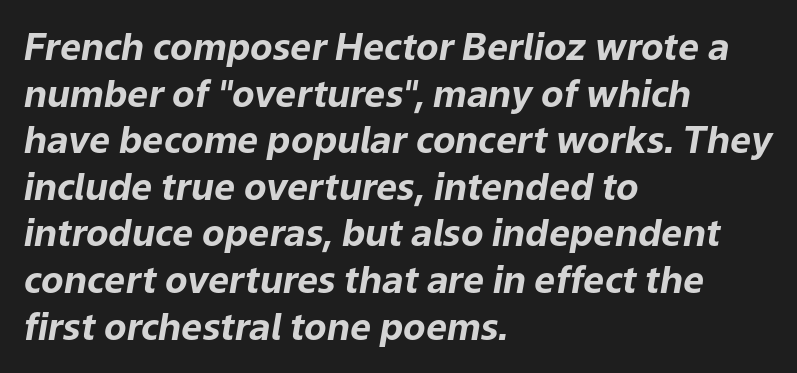
Stroke thickness is high; the sample reads as a true bold. The rows are spaced the way most documents space them. Note the varied advance widths — an 'i' is clearly narrower than an 'm'. The baseline area is clear.
